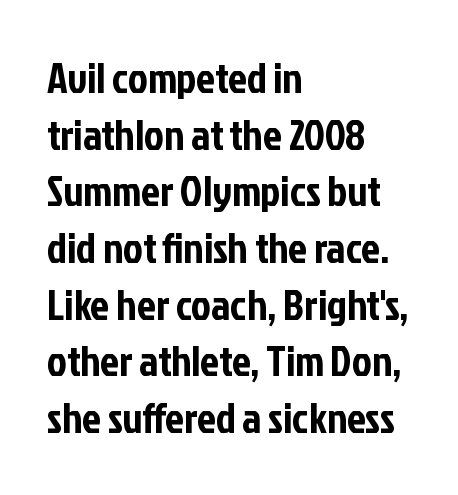
The image shows 42 px condensed sans-serif type, upright; set left-aligned, normal line spacing (1.35x), normal letter spacing, not underlined; low stroke contrast and a medium x-height.
